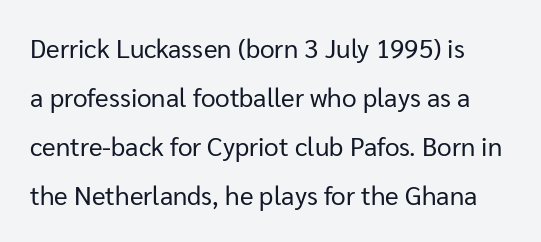
The image shows 26 px text type, upright; set line spacing 1.88x, normal letter spacing, not underlined.
